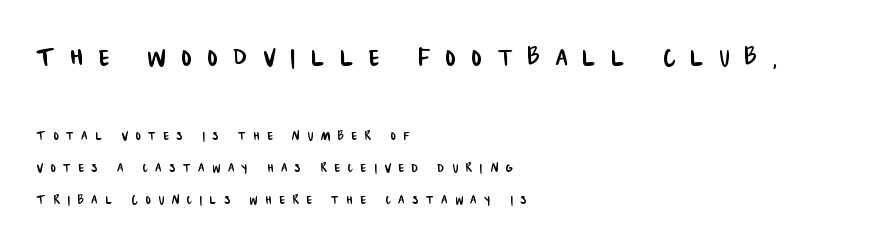
Q: Is the typeface a serif or a sans-serif typeface? A: Sans-serif.
Q: Is the text underlined? A: No.
Q: How is the paragraph aligned? A: Left-aligned.
Q: Is the spacing between letters normal or unusually wide? A: Unusually wide.
Q: Is the spacing between lines tight, normal or loose? A: Loose.
Q: Which block of text is set in a larger size, the first (top) or the second (bottom)? A: The first (top) one.
Q: Width (condensed, normal, or wide)? A: Condensed.
Q: Stroke contrast? A: Low.
Q: x-height? A: Large.
Q: Monospaced? A: No.
